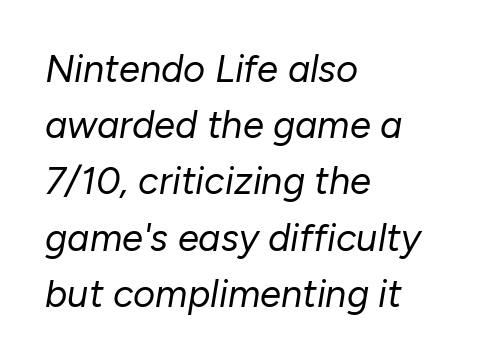
The image shows 38 px regular-weight type, italic (leaning right); set left-aligned, normal line spacing (1.48x), normal letter spacing, not underlined; low stroke contrast and a medium x-height.
